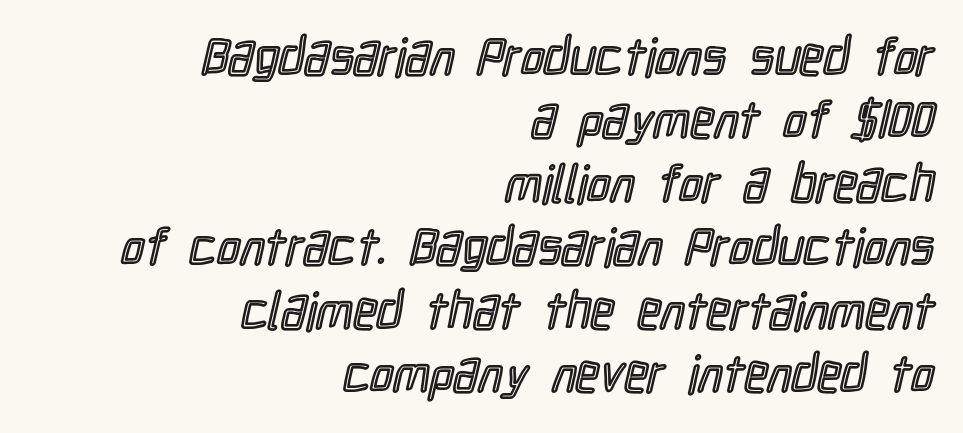
Q: Is the text italic (slanted)? A: Yes.
Q: Is the text underlined? A: No.
Q: How is the paragraph aligned? A: Right-aligned.
Q: Is the spacing between letters normal or unusually wide? A: Normal.
Q: Width (condensed, normal, or wide)? A: Condensed.
Q: x-height? A: Medium.
Q: Monospaced? A: No.
